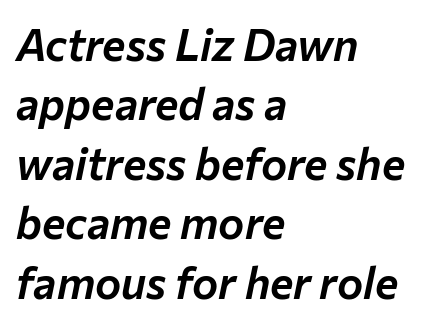
The horizontal fit of the characters is conventional and even. The rendering uses natural spacing where letterforms have individual widths. Any mark beneath the type? The region is blank. Compared with a centered layout, this one pins lines to the left instead. These lines sit exactly where default settings would place them. The whole block is typeset with a tilt.
